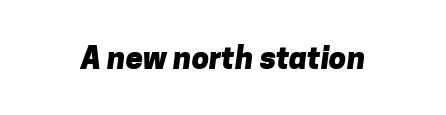
{"serif": "no", "bold": "yes", "weight": "heavy", "width": "normal", "stroke_contrast": "low", "x_height": "medium", "monospaced": "no", "underline": "no", "letter_spacing": "normal", "letter_spacing_em": 0.0, "glyph_px": 31}
